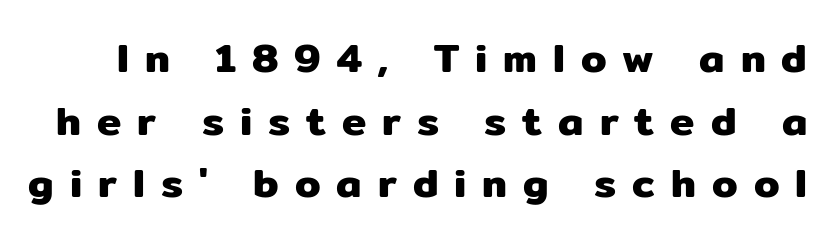
This block has exactly the height ordinary leading produces. You could not count columns in this text — the font is proportionally spaced. Words float on clear page, feet unadorned. This sample uses a sans-serif face. Inter-character spacing is expanded well beyond the font's built-in metrics. If you drew a line through each stem, it would be perfectly vertical.
